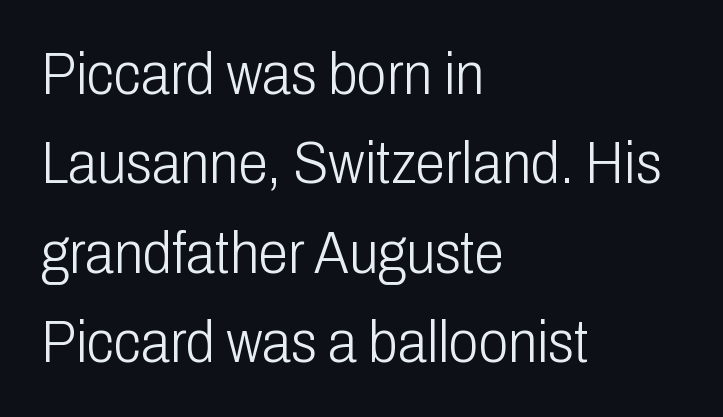
Students, observe: this is what conventionally led text looks like. The zone under the glyphs is completely vacant. The font sits on the lighter half of the weight spectrum, regular included. Proportional: the letters do not fall into vertical columns.
